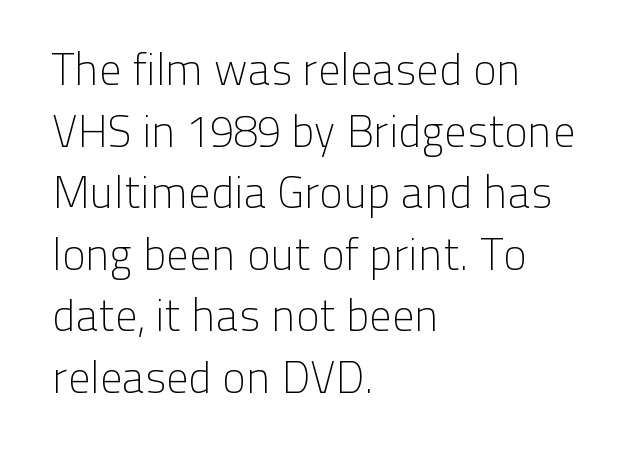
The letters sit at their default tracking, neither squeezed nor spread. The glyphs in this specimen are sans serif. Italic: no, the glyphs are upright roman. You could not count columns in this text — the font is proportionally spaced.
